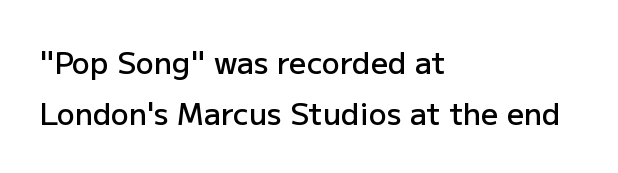
Caption: multi-line text, flush left, ragged right. Rule under the text: the space is simply empty. It's the straight-up-and-down kind of type. This block has exactly the height ordinary leading produces. The characters look somewhat weighty, a semibold short of true bold. The letterforms sit shoulder to shoulder at normal distance.
